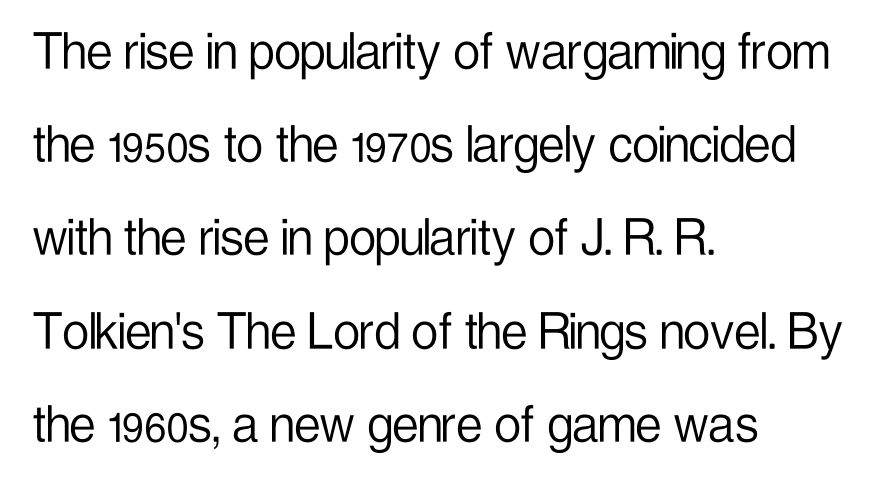
No letter is thick-stroked: the sample isn't bold. The area under the type is left untouched. Think of a printed novel: that variable character pitch is what you see here. This sample is left-justified, so line endings fall wherever the words run out.
